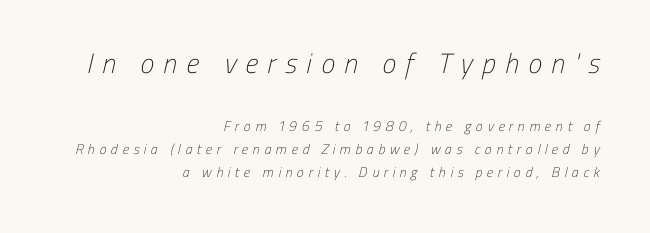
The image shows 28 px light, condensed sans-serif type; set right-aligned, normal line spacing (1.66x), unusually wide letter spacing (+0.33 em), not underlined; the first (top) block is 2.0x larger; low stroke contrast and a medium x-height.
